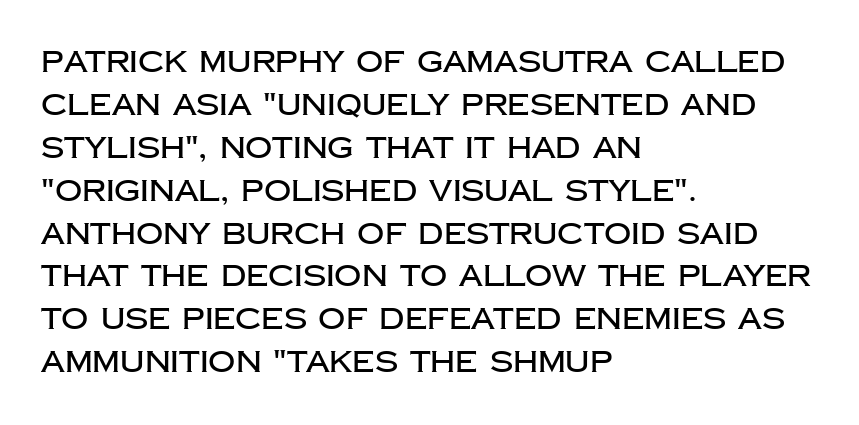
The image shows 30 px sans-serif type, upright; set left-aligned, normal line spacing (1.43x), normal letter spacing, not underlined; low stroke contrast and a large x-height.
